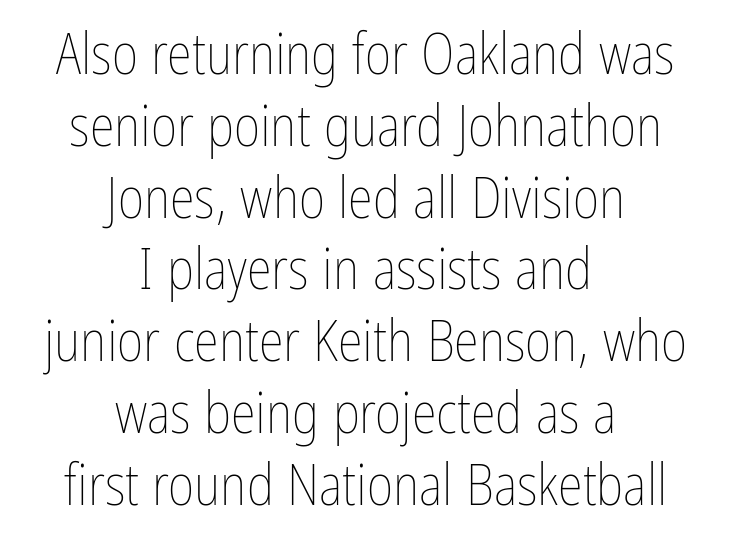
Leading matches the norm, producing a regular column. The letters look calm and open, with moderate or lighter stems. Standard letterfit; no display-style spreading of the glyphs. This sample has the flowing, uneven cadence of proportional lettering. No italicization has been applied; the sample stays upright.
